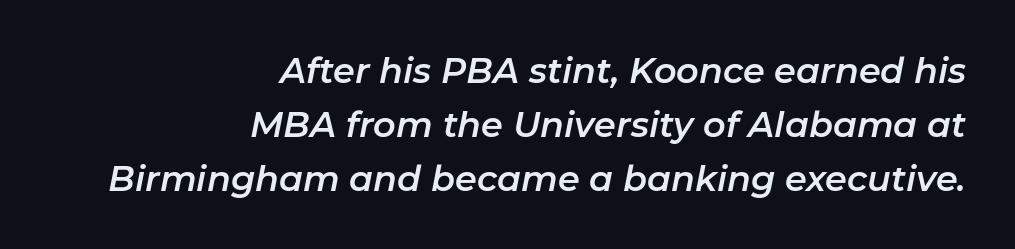
The image shows 35 px text type, italic (leaning right); set right-aligned, normal line spacing (1.54x), normal letter spacing, not underlined; low stroke contrast and a medium x-height.
